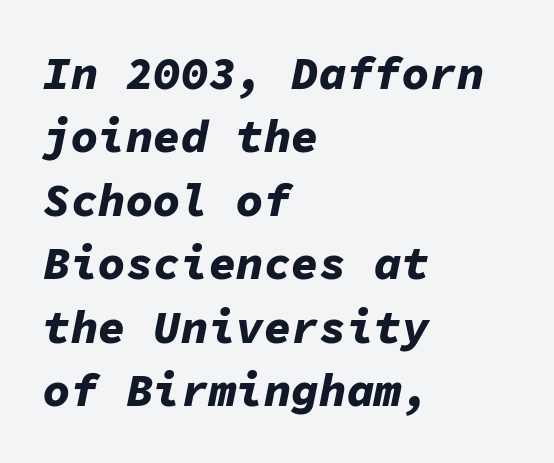
Q: Is the text bold? A: Yes.
Q: Is the text italic (slanted)? A: Yes, it leans right by about 11 degrees.
Q: Is the text underlined? A: No.
Q: How is the paragraph aligned? A: Left-aligned.
Q: Is the spacing between letters normal or unusually wide? A: Normal.
Q: Is the spacing between lines tight, normal or loose? A: Normal.
Q: Width (condensed, normal, or wide)? A: Normal.
Q: Stroke contrast? A: Low.
Q: x-height? A: Medium.
Q: Monospaced? A: Yes.
